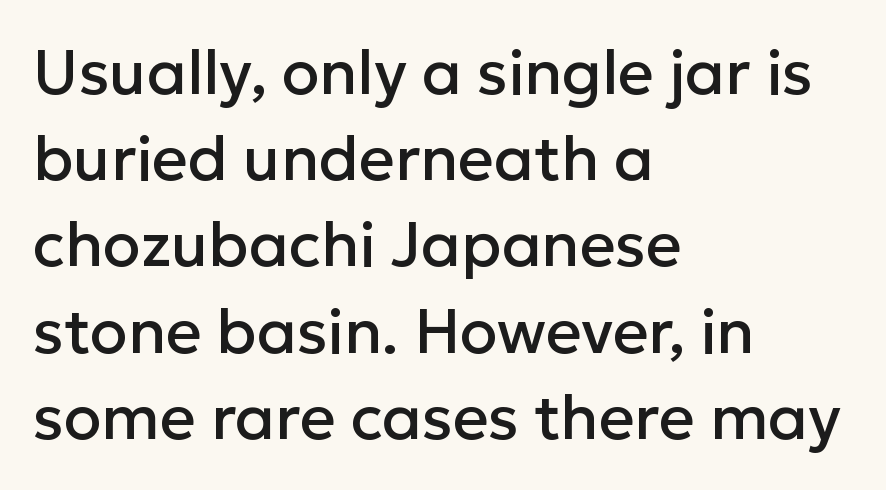
The image shows 62 px sans-serif type, upright; set left-aligned, normal line spacing (1.39x), normal letter spacing, not underlined; low stroke contrast and a medium x-height.
